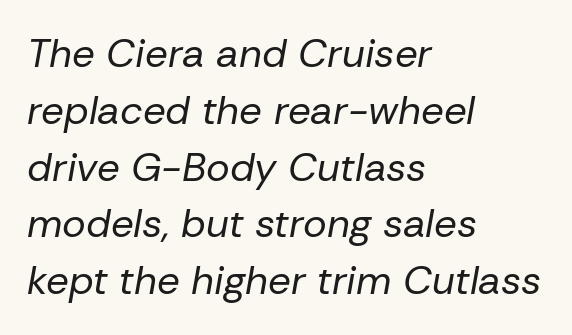
{"italic": "yes", "lean": "right", "slant_degrees": 10, "bold": "no", "weight": "regular", "width": "normal", "stroke_contrast": "low", "x_height": "medium", "monospaced": "no", "underline": "no", "align": "left", "line_spacing": "normal", "line_spacing_ratio": 1.42, "letter_spacing": "normal", "letter_spacing_em": 0.0, "glyph_px": 40}
